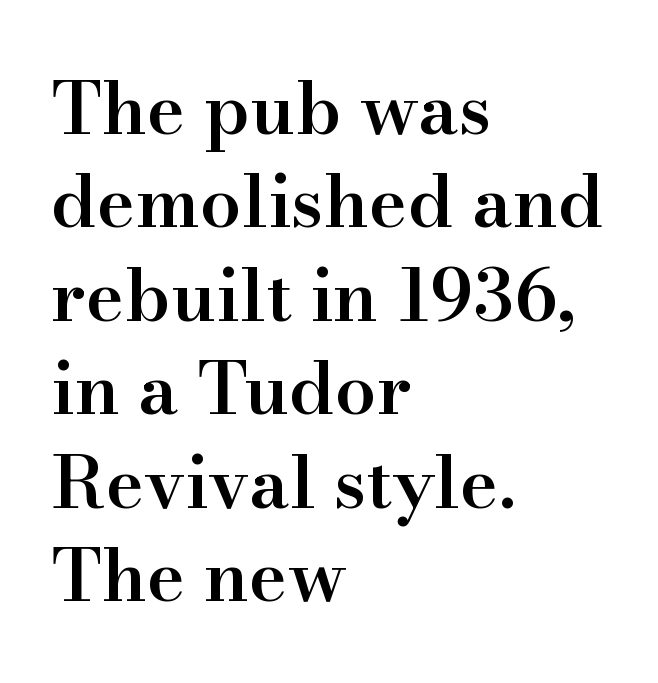
{"serif": "yes", "italic": "no", "bold": "semi", "weight": "semibold", "width": "normal", "stroke_contrast": "high", "x_height": "small", "monospaced": "no", "underline": "no", "align": "left", "line_spacing": "normal", "line_spacing_ratio": 1.28, "letter_spacing": "normal", "letter_spacing_em": 0.0, "glyph_px": 73}
